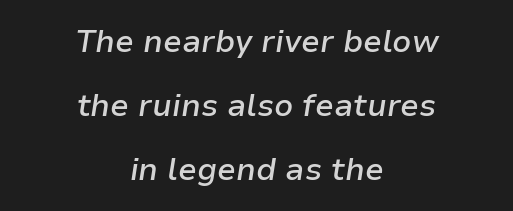
The image shows 31 px semibold type, italic (leaning right); set centered, loose line spacing (2.06x), normal letter spacing, not underlined; low stroke contrast and a medium x-height.
